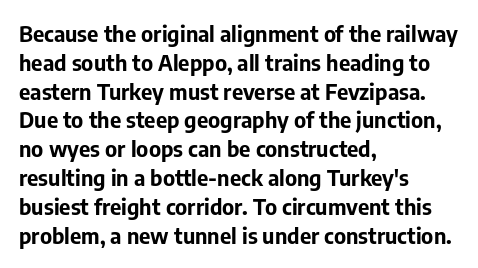
Q: Is the text bold? A: Yes.
Q: Is the text italic (slanted)? A: No, it is upright.
Q: Is the text underlined? A: No.
Q: How is the paragraph aligned? A: Left-aligned.
Q: Is the spacing between letters normal or unusually wide? A: Normal.
Q: Is the spacing between lines tight, normal or loose? A: Normal.
